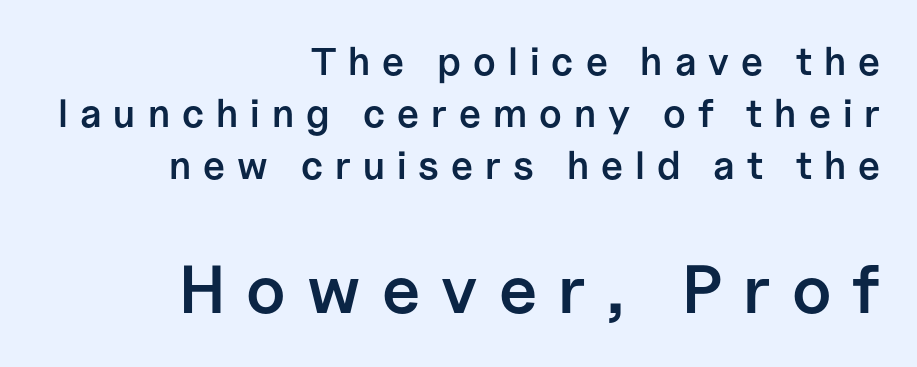
Q: Is the text bold? A: Semi-bold.
Q: Is the text italic (slanted)? A: No, it is upright.
Q: Is the typeface a serif or a sans-serif typeface? A: Sans-serif.
Q: Is the text underlined? A: No.
Q: How is the paragraph aligned? A: Right-aligned.
Q: Is the spacing between letters normal or unusually wide? A: Unusually wide.
Q: Is the spacing between lines tight, normal or loose? A: Normal.
Q: Which block of text is set in a larger size, the first (top) or the second (bottom)? A: The second (bottom) one.
Q: Width (condensed, normal, or wide)? A: Normal.
Q: Stroke contrast? A: Low.
Q: x-height? A: Medium.
Q: Monospaced? A: No.
